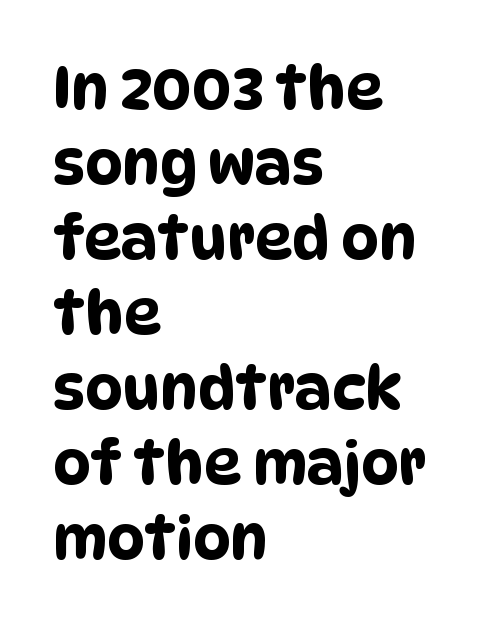
The image shows 59 px condensed sans-serif type; set left-aligned, normal line spacing (1.27x), normal letter spacing, not underlined; low stroke contrast and a large x-height.
